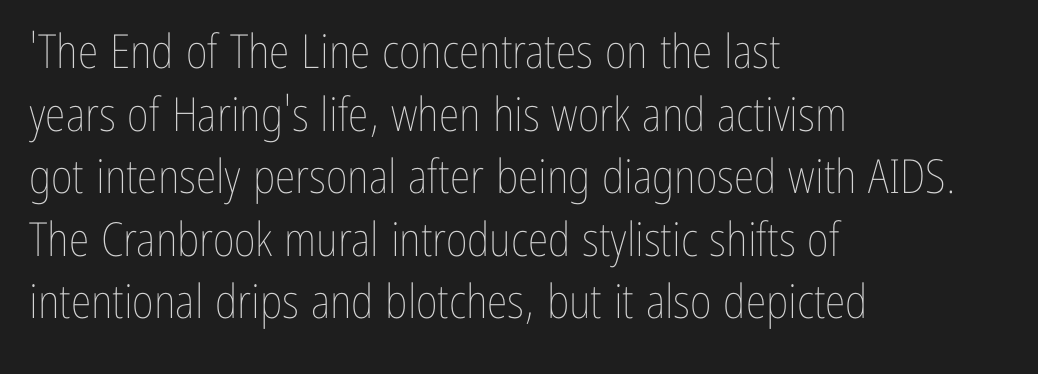
{"italic": "no", "bold": "no", "weight": "thin", "width": "condensed", "stroke_contrast": "low", "x_height": "medium", "monospaced": "no", "underline": "no", "align": "left", "line_spacing": "normal", "line_spacing_ratio": 1.33, "letter_spacing": "normal", "letter_spacing_em": 0.0, "glyph_px": 47}
